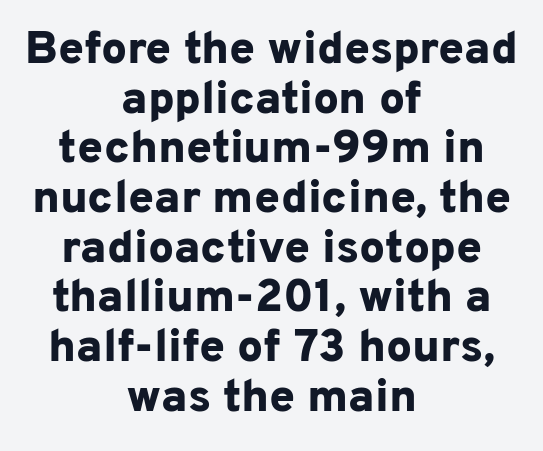
Q: Is the text bold? A: Yes.
Q: Is the text italic (slanted)? A: No, it is upright.
Q: Is the typeface a serif or a sans-serif typeface? A: Sans-serif.
Q: Is the text underlined? A: No.
Q: How is the paragraph aligned? A: Centered.
Q: Is the spacing between letters normal or unusually wide? A: Normal.
Q: Is the spacing between lines tight, normal or loose? A: Tight.
Q: Width (condensed, normal, or wide)? A: Normal.
Q: Stroke contrast? A: Low.
Q: x-height? A: Medium.
Q: Monospaced? A: No.
